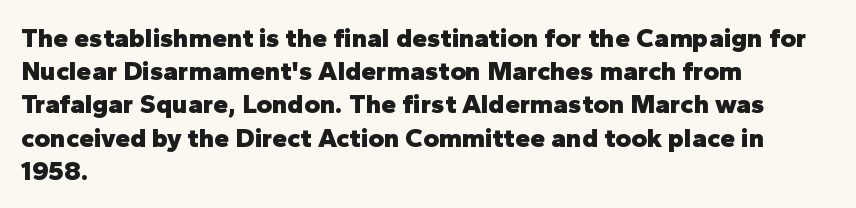
The image shows 27 px bold type, upright; set left-aligned, line spacing 1.23x, normal letter spacing, not underlined.
